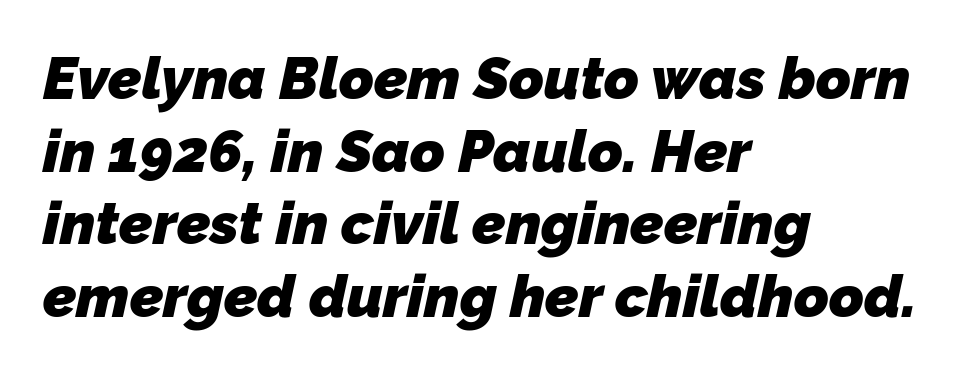
The image shows 59 px heavy sans-serif type; set left-aligned, line spacing 1.23x, normal letter spacing, not underlined; low stroke contrast and a medium x-height.
